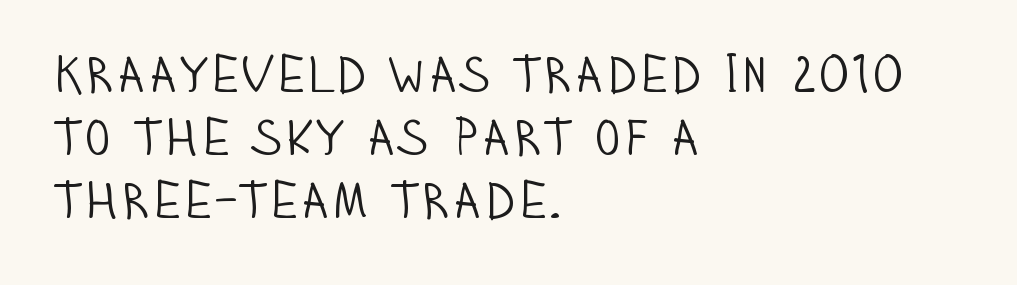
Look at the tracking — it's just the regular setting, nothing added. You can tell it's not italic because the verticals are truly vertical. Is this a fixed-width face? No — the glyphs have proportional, varying widths. A typesetter would label this face a sans.
